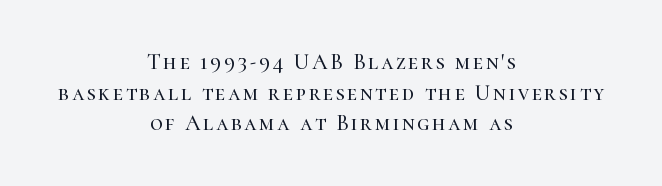
{"italic": "no", "underline": "no", "align": "center", "line_spacing": "normal", "line_spacing_ratio": 1.39, "glyph_px": 22}
